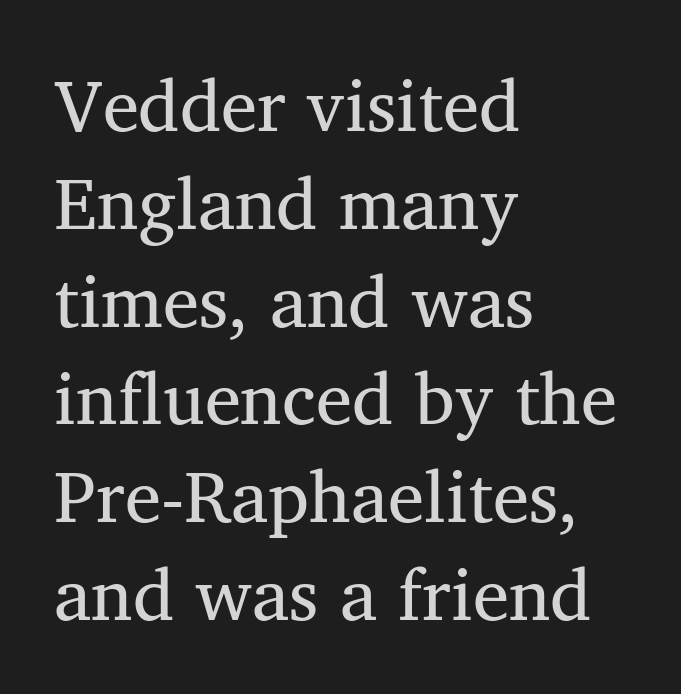
The image shows 73 px serif type; set left-aligned, normal line spacing (1.34x), normal letter spacing, not underlined; medium stroke contrast and a medium x-height.
